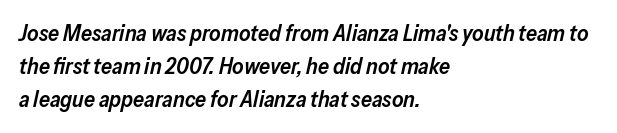
The image shows 22 px text type, italic (leaning right); set left-aligned, normal line spacing (1.51x), normal letter spacing, not underlined.
